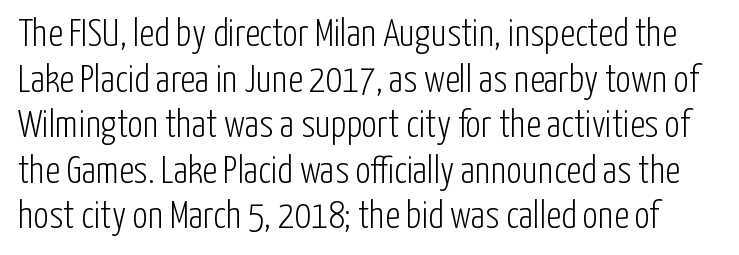
In terms of posture, this sample is upright. Clear beneath every line of the passage. The font sits on the lighter half of the weight spectrum, regular included. These lines are rendered in a variable-pitch font. The characters display no serif detailing; their extremities are plain. Spacing between characters is what you'd get straight out of the box.
